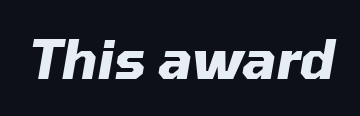
The image shows 53 px heavy type, italic (leaning right); set normal letter spacing, not underlined; medium stroke contrast and a medium x-height.
